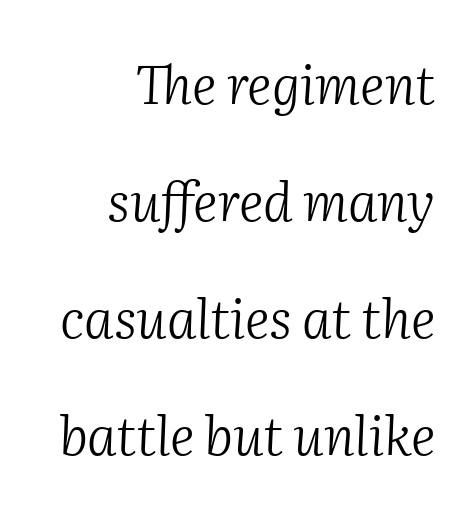
{"serif": "yes", "italic": "yes", "lean": "right", "slant_degrees": 2, "bold": "no", "weight": "light", "width": "normal", "stroke_contrast": "medium", "x_height": "medium", "monospaced": "no", "underline": "no", "align": "right", "line_spacing": "loose", "line_spacing_ratio": 2.21, "letter_spacing": "normal", "letter_spacing_em": 0.0, "glyph_px": 53}
